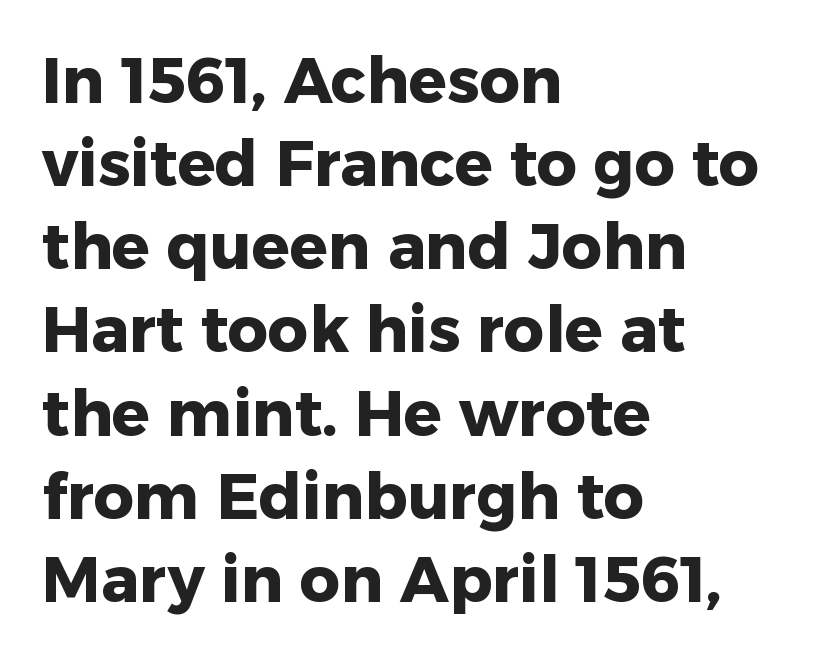
{"serif": "no", "italic": "no", "bold": "yes", "weight": "heavy", "width": "normal", "stroke_contrast": "low", "x_height": "medium", "monospaced": "no", "underline": "no", "align": "left", "line_spacing": "normal", "line_spacing_ratio": 1.32, "letter_spacing": "normal", "letter_spacing_em": 0.0, "glyph_px": 63}
